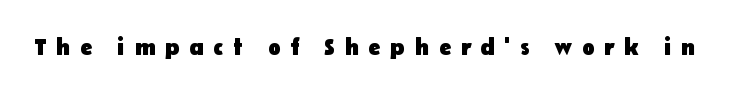
Honestly, there is no underline to notice here at all. This rendering widens character spacing well past its baseline value. Heavy-handed strokes throughout: this text is bold. Style check: upright.
